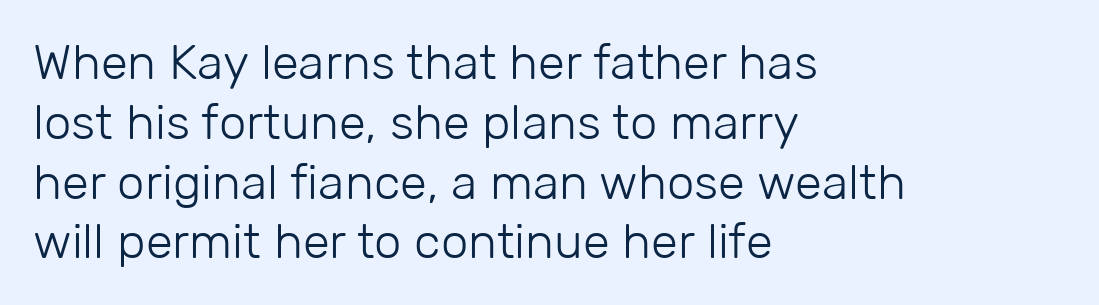
This sample is left-justified, so line endings fall wherever the words run out. Unlike italic type, these characters show no tilt at all. Here the glyphs are tracked normally, forming tight word shapes. A typesetter would call this proportional, since set widths differ per character. You can tell from the bare stems that sans-serif type was used. Just letters on the line, the space beneath them empty.
